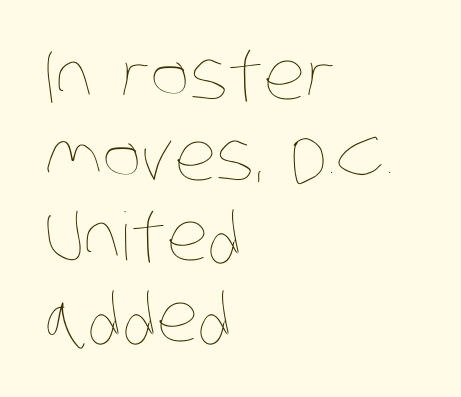
The image shows 66 px thin, condensed type; set left-aligned, line spacing 1.22x, normal letter spacing, not underlined; low stroke contrast and a large x-height.
